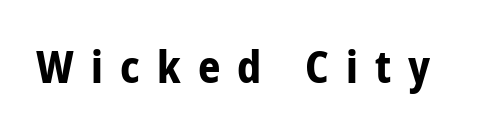
Letters rest on an invisible, unmarked baseline. Honestly, the letter spacing is so wide it's the main thing you notice. To sum up the face: it is a sans, with no serifs. These lines are rendered in a variable-pitch font. A full-strength bold gives these letters their thick strokes.
